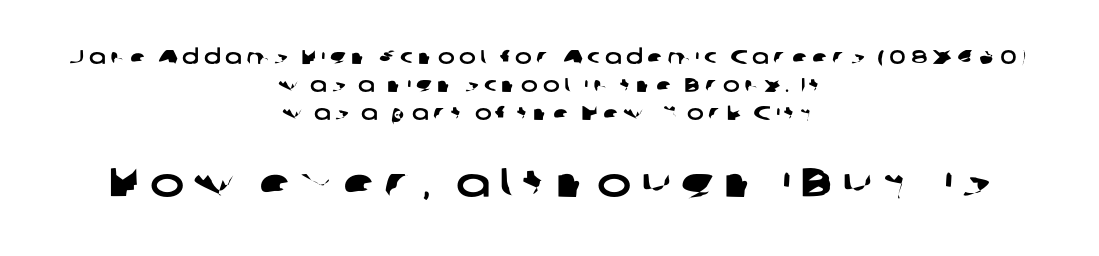
Q: Is the typeface a serif or a sans-serif typeface? A: Sans-serif.
Q: Is the text underlined? A: No.
Q: How is the paragraph aligned? A: Centered.
Q: Is the spacing between letters normal or unusually wide? A: Unusually wide.
Q: Is the spacing between lines tight, normal or loose? A: Normal.
Q: Which block of text is set in a larger size, the first (top) or the second (bottom)? A: The second (bottom) one.
Q: Width (condensed, normal, or wide)? A: Wide.
Q: Stroke contrast? A: Low.
Q: x-height? A: Medium.
Q: Monospaced? A: No.
